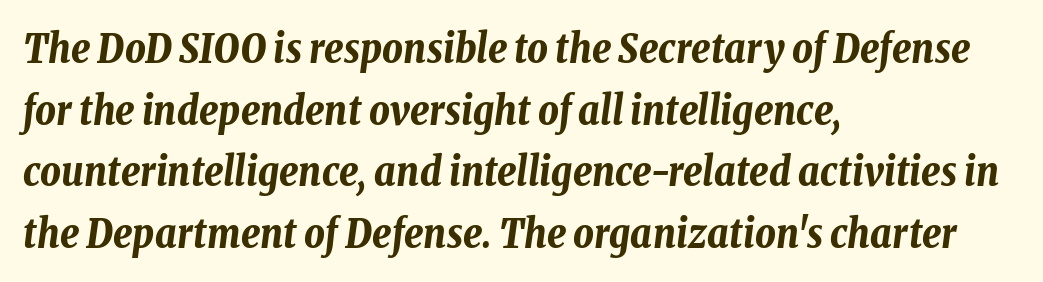
The image shows 40 px bold, condensed type, italic (leaning right); set left-aligned, normal line spacing (1.54x), normal letter spacing, not underlined; low stroke contrast and a medium x-height.
